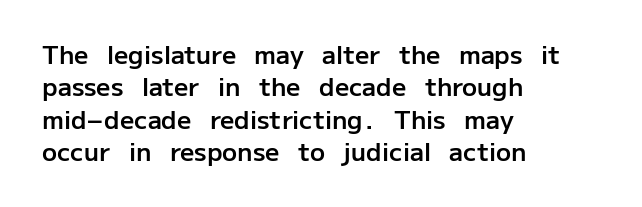
The type is set solid horizontally, with unmodified tracking. Check the space under the baseline: it is left empty. In terms of weight, the rendering is demibold, just under bold. This is the regular roman posture of the typeface.
